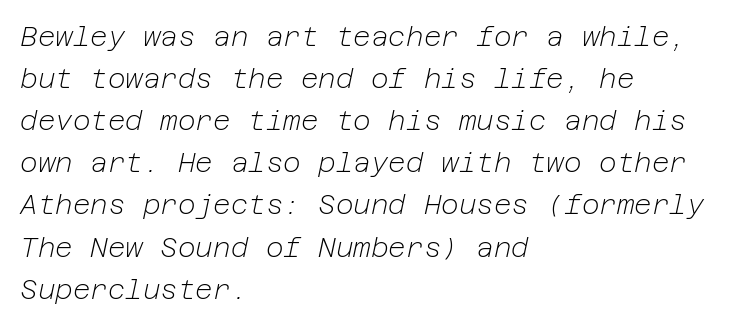
Characters are canted at an angle relative to the baseline's perpendicular. Caption: face not bold, strokes unweighted. Visually the block forms a straight wall on the left and a jagged coastline on the right. Each row of text sits above clean, open space. The gaps between neighbouring characters are ordinary and unremarkable. The designer left line spacing at the default.
